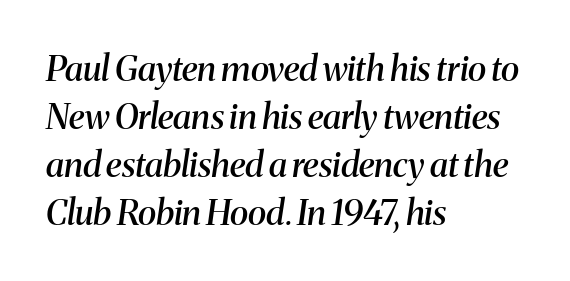
{"serif": "yes", "italic": "yes", "lean": "right", "slant_degrees": 8, "bold": "semi", "weight": "semibold", "width": "normal", "stroke_contrast": "medium", "x_height": "medium", "monospaced": "no", "underline": "no", "align": "left", "line_spacing": "normal", "line_spacing_ratio": 1.37, "letter_spacing": "normal", "letter_spacing_em": 0.0, "glyph_px": 35}
